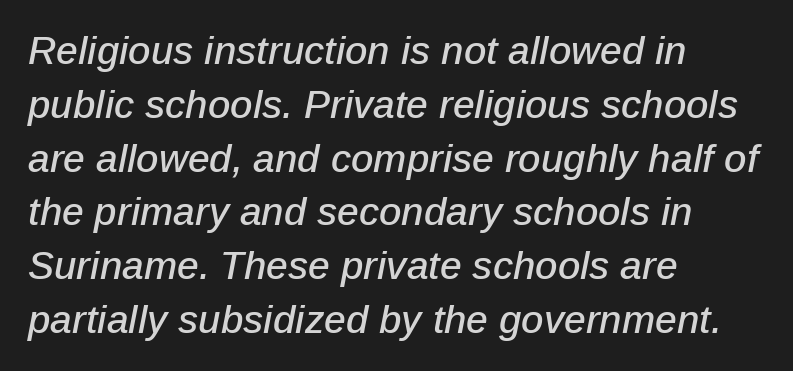
The letters are slanted; this is an italic face. Each line starts at the same left margin while the right side varies. Only glyphs here, with clear space below each row. Summary of vertical rhythm: regular, with standard interline spacing. Spacing verdict: proportional, widths tailored to each character. Spacing between characters is what you'd get straight out of the box.
